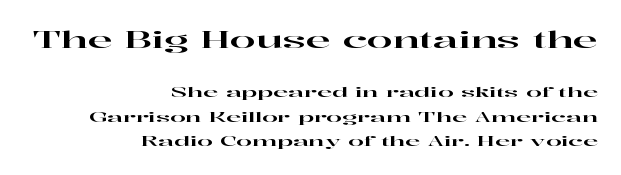
Nobody drew a line under any word here. The font's upright variant was chosen for this text. The rendering shrinks the type as you move from the upper chunk to the lower. Leftover space on each line is placed entirely before the opening word. Each word holds together tightly as a unit, with standard inter-letter gaps.
